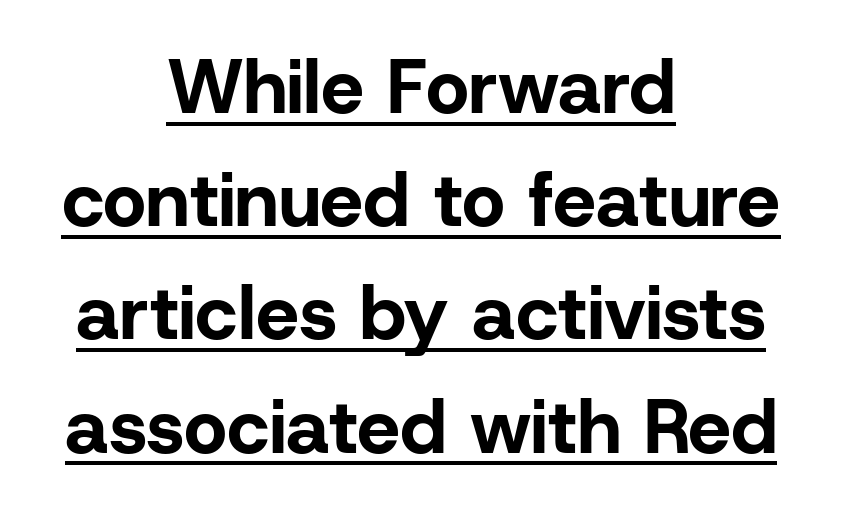
Here the designer chose a conventional face with non-uniform glyph widths. Font category for this specimen: sans-serif. Notice how the stems are strictly vertical — no italics here. Each line of the rendering has a horizontal stroke beneath the glyphs. There is no visible air inserted between adjacent glyphs. These lines sit exactly where default settings would place them.
